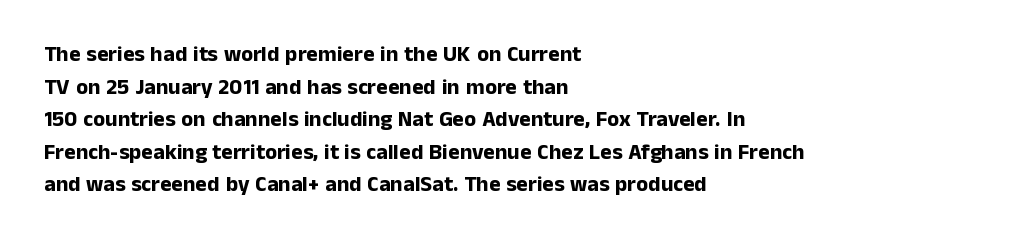
The image shows 22 px bold type, upright; set left-aligned, normal line spacing (1.48x), normal letter spacing, not underlined.
